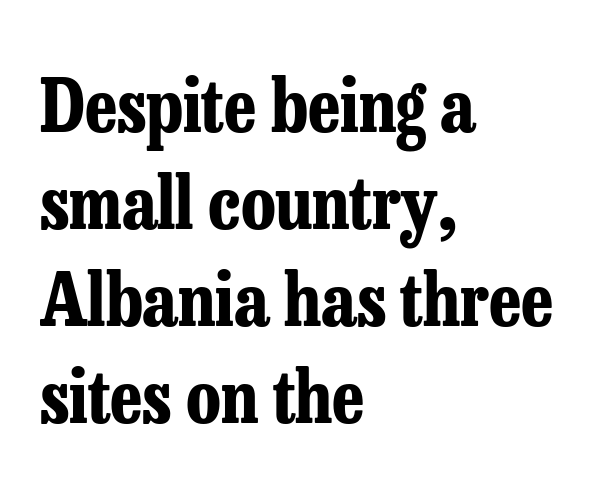
Check under the words: just untouched page. These lines are rendered in a variable-pitch font. The lines in this sample share a left origin and differ only in where they stop. Tall strokes in this sample are plumb rather than angled. The type is set solid horizontally, with unmodified tracking.
